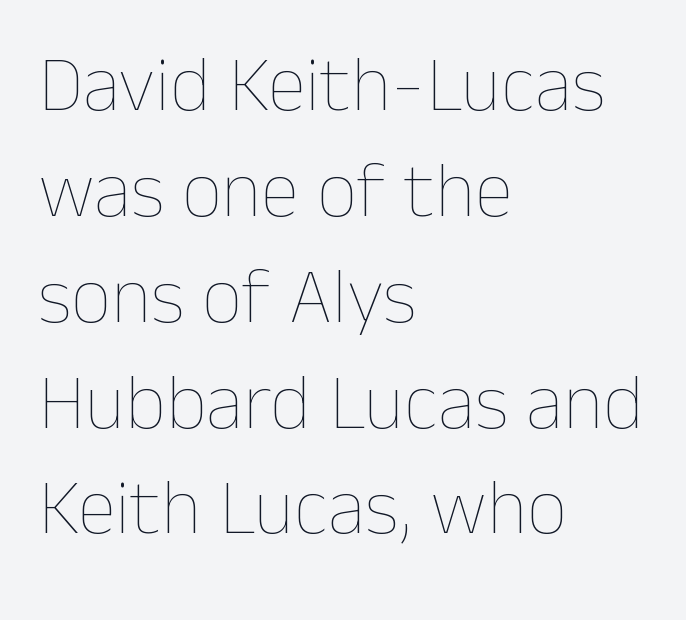
Q: Is the text bold? A: No.
Q: Is the text italic (slanted)? A: No, it is upright.
Q: Is the text underlined? A: No.
Q: How is the paragraph aligned? A: Left-aligned.
Q: Is the spacing between letters normal or unusually wide? A: Normal.
Q: Is the spacing between lines tight, normal or loose? A: Normal.
Q: Width (condensed, normal, or wide)? A: Normal.
Q: Stroke contrast? A: Low.
Q: x-height? A: Medium.
Q: Monospaced? A: No.
